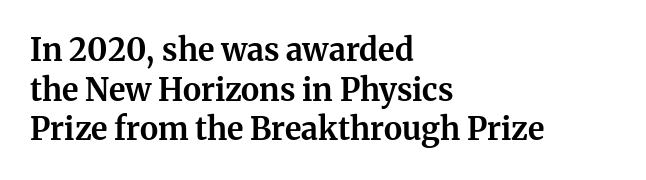
Does extra space separate the letters? No, they use regular spacing. This is the regular roman posture of the typeface. How heavy is the stroke? Heavy — this is a bold. The rendering uses natural spacing where letterforms have individual widths. What kind of face is this? One with serifs.
